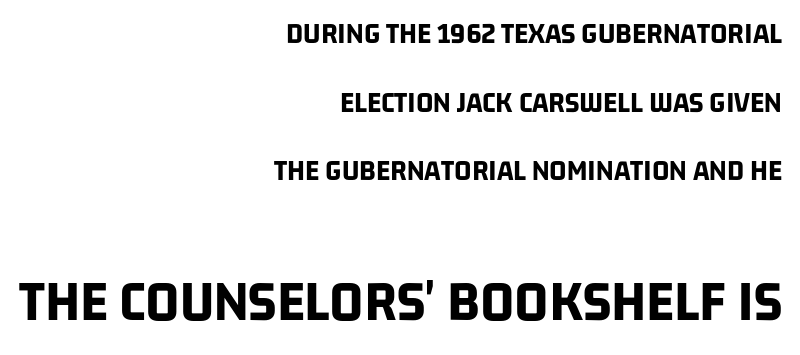
{"serif": "no", "bold": "yes", "weight": "bold", "width": "condensed", "stroke_contrast": "low", "x_height": "large", "monospaced": "no", "underline": "no", "align": "right", "line_spacing": "loose", "line_spacing_ratio": 2.29, "letter_spacing": "normal", "letter_spacing_em": 0.0, "larger_block": "second", "size_ratio": 1.97, "glyph_px": 59}
